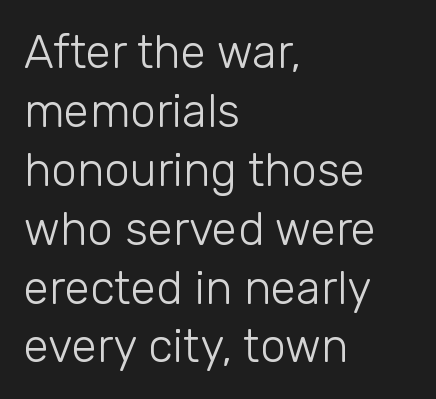
{"serif": "no", "italic": "no", "bold": "no", "weight": "light", "width": "normal", "stroke_contrast": "low", "x_height": "medium", "monospaced": "no", "underline": "no", "align": "left", "line_spacing": "normal", "line_spacing_ratio": 1.28, "letter_spacing": "normal", "letter_spacing_em": 0.0, "glyph_px": 46}
